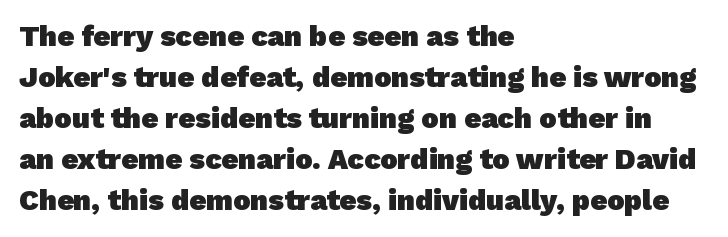
The image shows 29 px heavy sans-serif type; set left-aligned, normal line spacing (1.41x), normal letter spacing, not underlined; low stroke contrast and a medium x-height.
